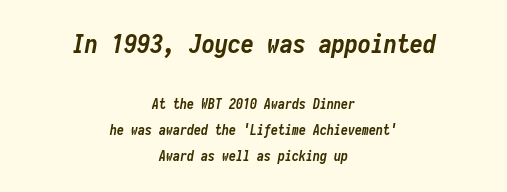
Q: Is the text bold? A: Yes.
Q: Is the text italic (slanted)? A: Yes, it leans right by about 10 degrees.
Q: Is the text underlined? A: No.
Q: How is the paragraph aligned? A: Centered.
Q: Is the spacing between letters normal or unusually wide? A: Normal.
Q: Which block of text is set in a larger size, the first (top) or the second (bottom)? A: The first (top) one.
